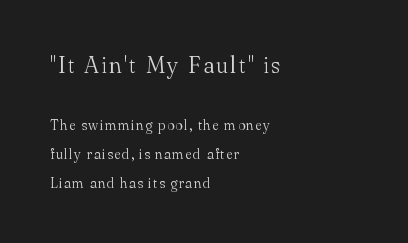
Q: Is the text bold? A: No.
Q: Is the text italic (slanted)? A: No, it is upright.
Q: Is the text underlined? A: No.
Q: How is the paragraph aligned? A: Left-aligned.
Q: Is the spacing between lines tight, normal or loose? A: Loose.
Q: Which block of text is set in a larger size, the first (top) or the second (bottom)? A: The first (top) one.
